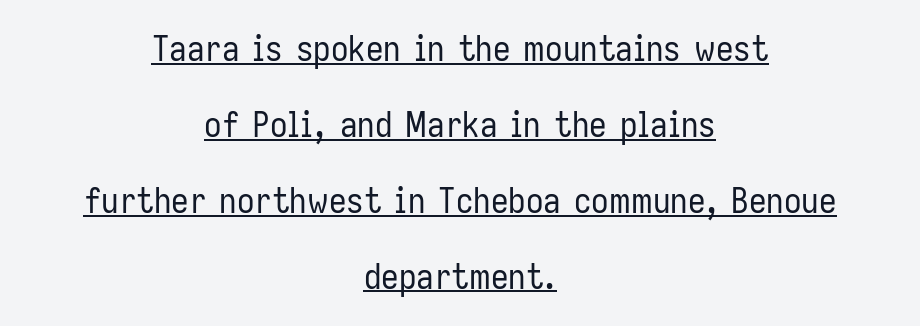
No extra ink here — the face is not bold. Do the characters align in a grid? No, the font is proportional. Unlike a traditional serif, this face leaves its strokes unadorned. These lines keep a tight, regular rhythm from letter to letter.
